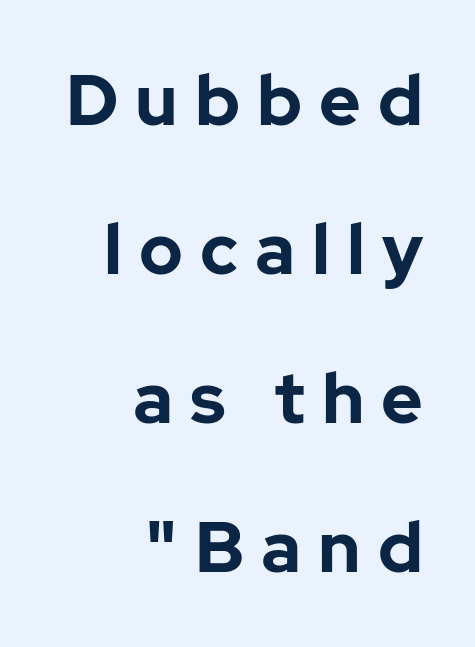
Q: Is the text bold? A: Yes.
Q: Is the text italic (slanted)? A: No, it is upright.
Q: Is the typeface a serif or a sans-serif typeface? A: Sans-serif.
Q: Is the text underlined? A: No.
Q: How is the paragraph aligned? A: Right-aligned.
Q: Is the spacing between letters normal or unusually wide? A: Unusually wide.
Q: Is the spacing between lines tight, normal or loose? A: Loose.
Q: Width (condensed, normal, or wide)? A: Normal.
Q: Stroke contrast? A: Low.
Q: x-height? A: Medium.
Q: Monospaced? A: No.
